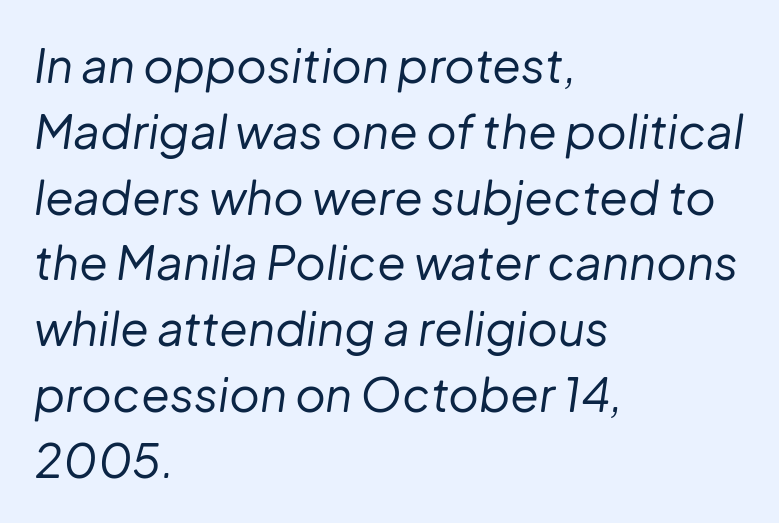
The image shows 47 px regular-weight type, italic (leaning right); set left-aligned, normal line spacing (1.4x), normal letter spacing, not underlined; low stroke contrast and a medium x-height.
